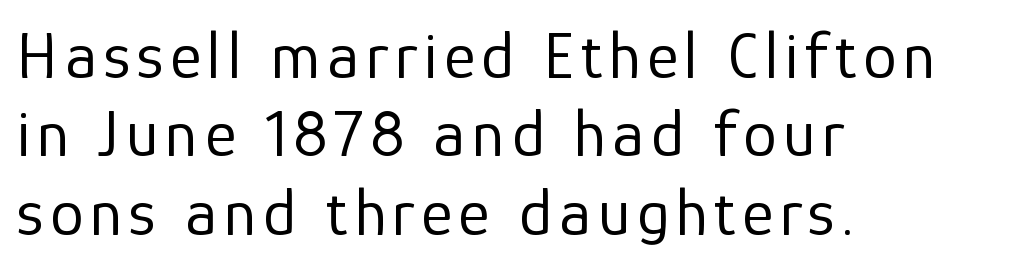
{"serif": "no", "italic": "no", "bold": "no", "weight": "regular", "width": "normal", "stroke_contrast": "low", "x_height": "medium", "monospaced": "no", "underline": "no", "align": "left", "line_spacing_ratio": 1.17, "glyph_px": 67}
